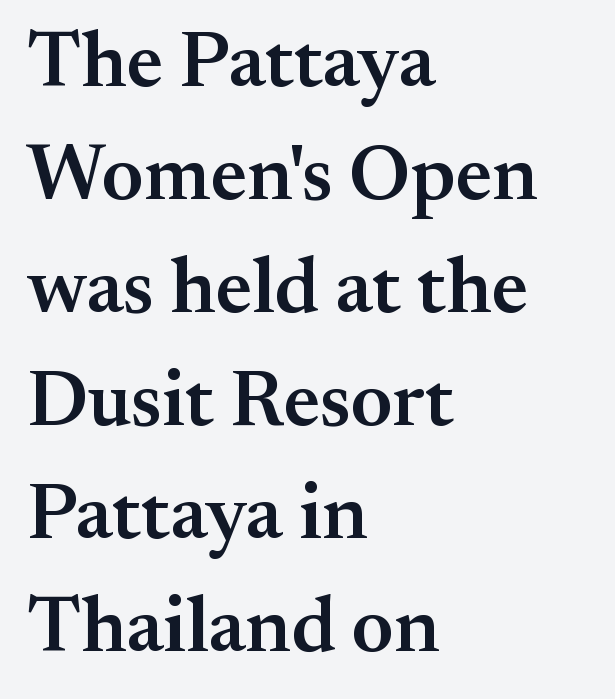
Q: Is the text bold? A: Semi-bold.
Q: Is the text italic (slanted)? A: No, it is upright.
Q: Is the typeface a serif or a sans-serif typeface? A: Serif.
Q: Is the text underlined? A: No.
Q: How is the paragraph aligned? A: Left-aligned.
Q: Is the spacing between letters normal or unusually wide? A: Normal.
Q: Is the spacing between lines tight, normal or loose? A: Normal.
Q: Width (condensed, normal, or wide)? A: Normal.
Q: Stroke contrast? A: Medium.
Q: x-height? A: Small.
Q: Monospaced? A: No.
